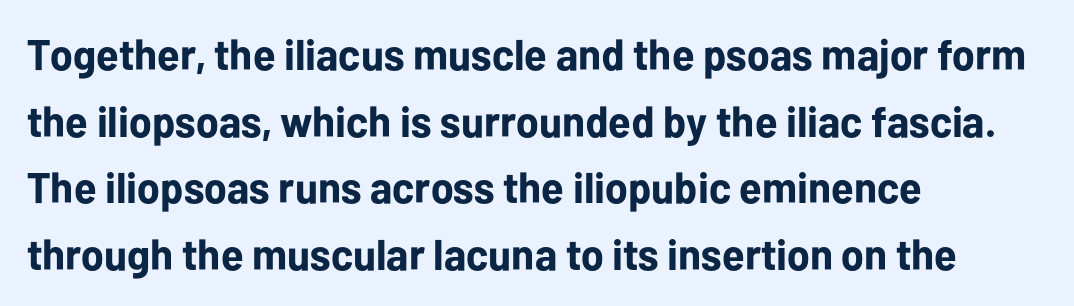
Q: Is the text bold? A: Yes.
Q: Is the text italic (slanted)? A: No, it is upright.
Q: Is the typeface a serif or a sans-serif typeface? A: Sans-serif.
Q: Is the text underlined? A: No.
Q: How is the paragraph aligned? A: Left-aligned.
Q: Is the spacing between letters normal or unusually wide? A: Normal.
Q: Is the spacing between lines tight, normal or loose? A: Normal.
Q: Width (condensed, normal, or wide)? A: Normal.
Q: Stroke contrast? A: Low.
Q: x-height? A: Medium.
Q: Monospaced? A: No.
